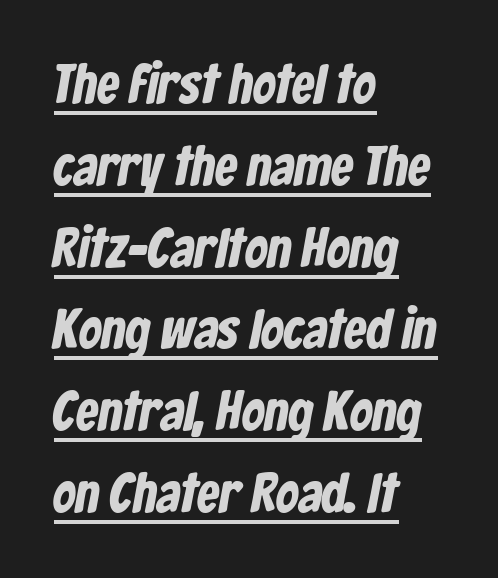
Has an underline been added? It has. Here the glyphs are tracked normally, forming tight word shapes. Check where the strokes stop: nothing finishes them off — pure sans. Typeset ragged right — the left edge is the straight one. Honestly, the row spacing looks completely unremarkable. Is this a fixed-width face? No — the glyphs have proportional, varying widths.
